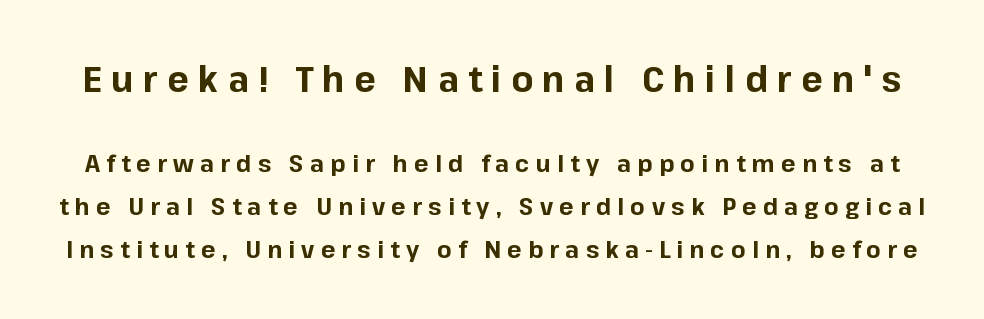
Q: Is the text bold? A: Yes.
Q: Is the text italic (slanted)? A: No, it is upright.
Q: Is the typeface a serif or a sans-serif typeface? A: Sans-serif.
Q: Is the text underlined? A: No.
Q: Is the spacing between letters normal or unusually wide? A: Unusually wide.
Q: Which block of text is set in a larger size, the first (top) or the second (bottom)? A: The first (top) one.
Q: Width (condensed, normal, or wide)? A: Normal.
Q: Stroke contrast? A: Low.
Q: x-height? A: Medium.
Q: Monospaced? A: No.
